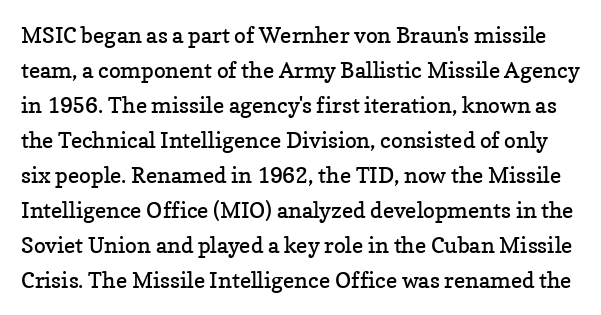
The image shows 22 px text type, upright; set normal line spacing (1.59x), normal letter spacing, not underlined.
